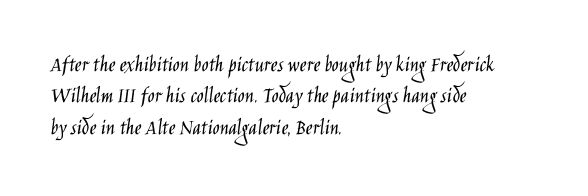
{"bold": "no", "underline": "no", "align": "left", "line_spacing": "normal", "line_spacing_ratio": 1.36, "letter_spacing": "normal", "letter_spacing_em": 0.0, "glyph_px": 23}
